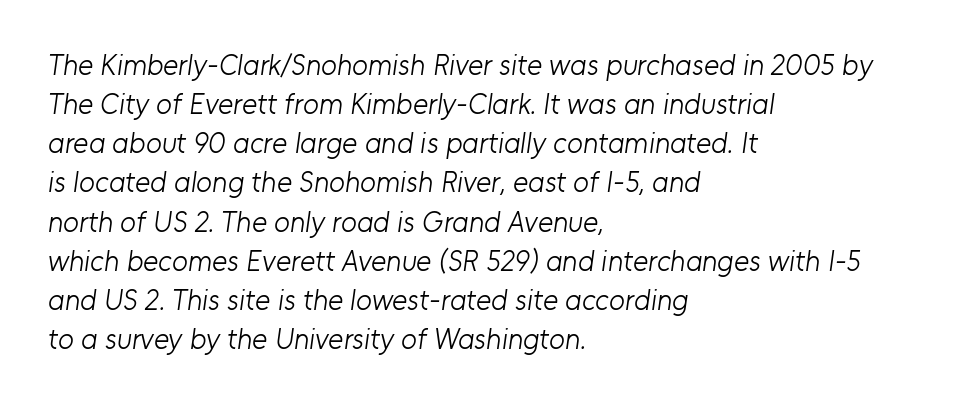
Regular leading. The gaps between neighbouring characters are ordinary and unremarkable. The face used here is proportionally spaced, like ordinary book or web type. Counters stay open thanks to moderate or lighter strokes. Stroke terminals: plain, sans-serif.
